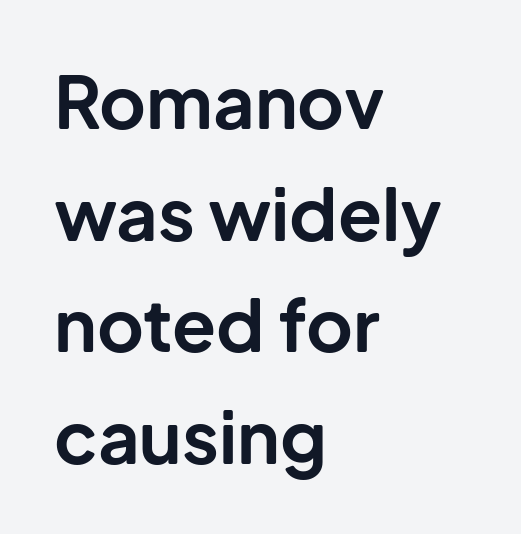
{"serif": "no", "italic": "no", "bold": "yes", "weight": "bold", "width": "normal", "stroke_contrast": "low", "x_height": "medium", "monospaced": "no", "underline": "no", "align": "left", "line_spacing": "normal", "line_spacing_ratio": 1.55, "letter_spacing": "normal", "letter_spacing_em": 0.0, "glyph_px": 72}
